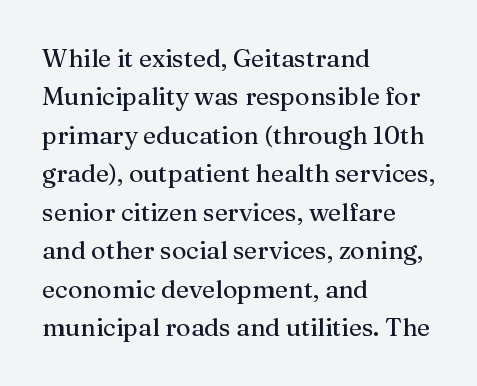
{"italic": "no", "underline": "no", "align": "left", "line_spacing": "normal", "line_spacing_ratio": 1.54, "letter_spacing": "normal", "letter_spacing_em": 0.0, "glyph_px": 25}
